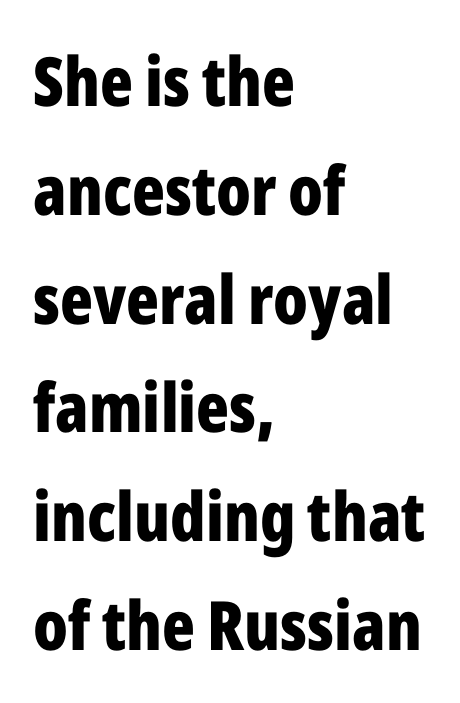
The image shows 68 px bold, condensed sans-serif type, upright; set left-aligned, normal line spacing (1.6x), normal letter spacing, not underlined; low stroke contrast and a medium x-height.
